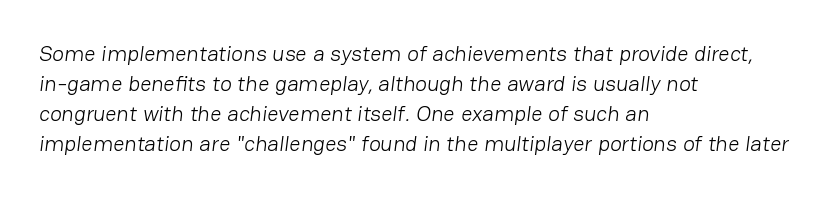
The characters are drawn with everyday or finer stroke widths. A typesetter would call this leading conventional body-copy spacing. Tracking value appears to be zero — textbook default spacing. The paragraph has a hard left edge and a soft right edge.
